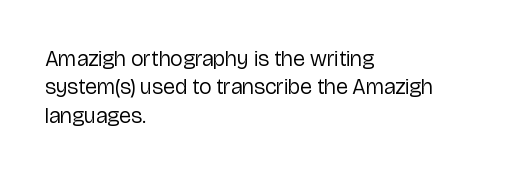
Q: Is the text bold? A: No.
Q: Is the text italic (slanted)? A: No, it is upright.
Q: Is the text underlined? A: No.
Q: How is the paragraph aligned? A: Left-aligned.
Q: Is the spacing between letters normal or unusually wide? A: Normal.
Q: Is the spacing between lines tight, normal or loose? A: Normal.
